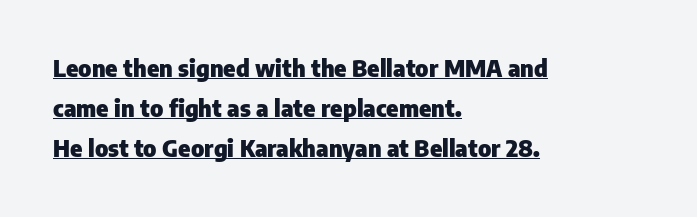
The image shows 23 px bold type, upright; set left-aligned, line spacing 1.75x, normal letter spacing, underlined.
